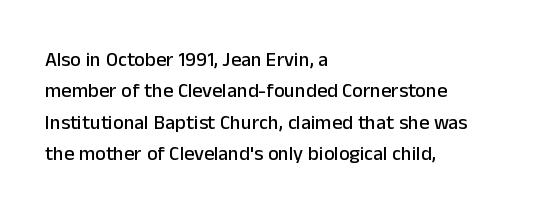
{"italic": "no", "underline": "no", "align": "left", "line_spacing": "normal", "line_spacing_ratio": 1.57, "letter_spacing": "normal", "letter_spacing_em": 0.0, "glyph_px": 20}
